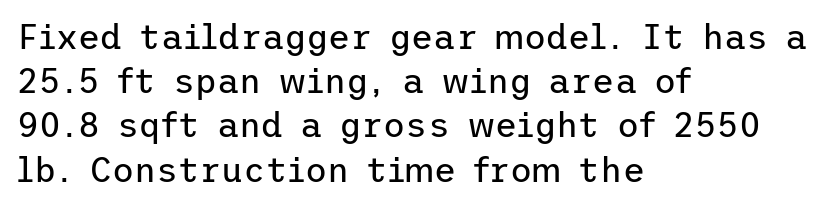
Q: Is the text bold? A: No.
Q: Is the text italic (slanted)? A: No, it is upright.
Q: Is the typeface a serif or a sans-serif typeface? A: Sans-serif.
Q: Is the text underlined? A: No.
Q: How is the paragraph aligned? A: Left-aligned.
Q: Is the spacing between letters normal or unusually wide? A: Normal.
Q: Is the spacing between lines tight, normal or loose? A: Normal.
Q: Width (condensed, normal, or wide)? A: Normal.
Q: Stroke contrast? A: Low.
Q: x-height? A: Medium.
